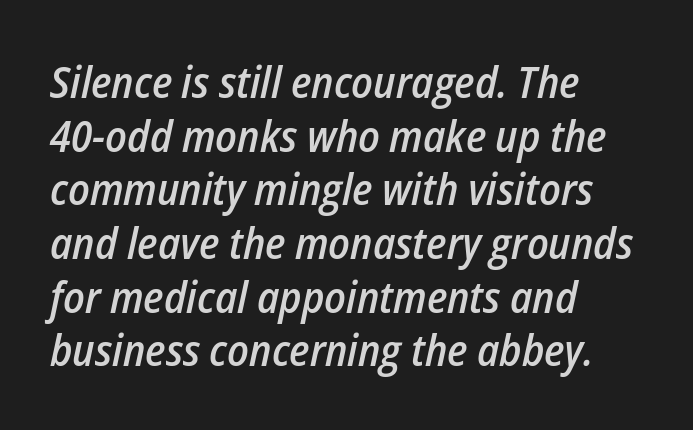
Q: Is the text bold? A: Semi-bold.
Q: Is the text italic (slanted)? A: Yes, it leans right by about 12 degrees.
Q: Is the text underlined? A: No.
Q: How is the paragraph aligned? A: Left-aligned.
Q: Is the spacing between letters normal or unusually wide? A: Normal.
Q: Width (condensed, normal, or wide)? A: Condensed.
Q: Stroke contrast? A: Low.
Q: x-height? A: Medium.
Q: Monospaced? A: No.
